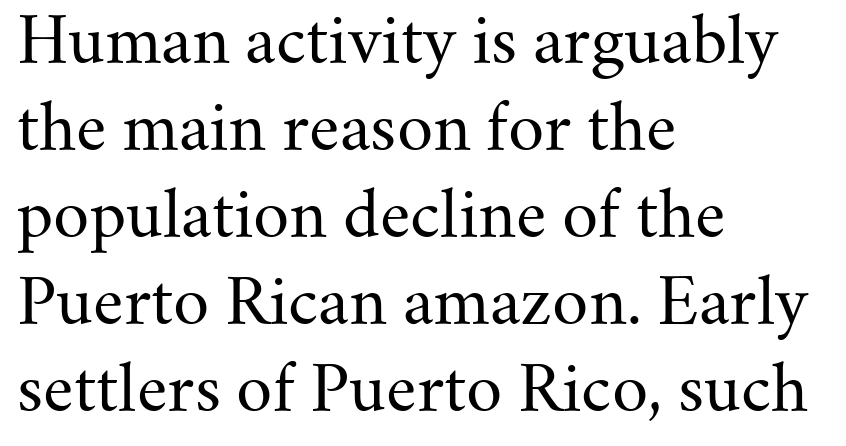
If you drew a line through each stem, it would be perfectly vertical. No heavy texture on the line: the type isn't bold. Where is the straight margin? On the left. Type style note: has serifs. Here the designer chose a conventional face with non-uniform glyph widths.
